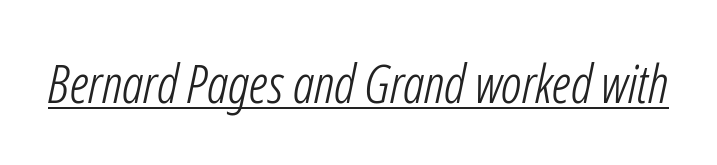
The image shows 53 px light, condensed type, italic (leaning right); set normal letter spacing, underlined; low stroke contrast and a medium x-height.
